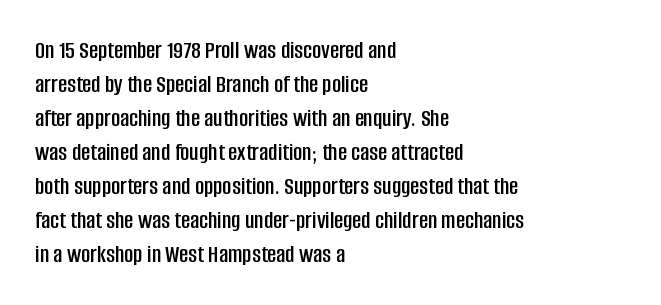
Q: Is the text italic (slanted)? A: No, it is upright.
Q: Is the text underlined? A: No.
Q: How is the paragraph aligned? A: Left-aligned.
Q: Is the spacing between letters normal or unusually wide? A: Normal.
Q: Is the spacing between lines tight, normal or loose? A: Normal.
